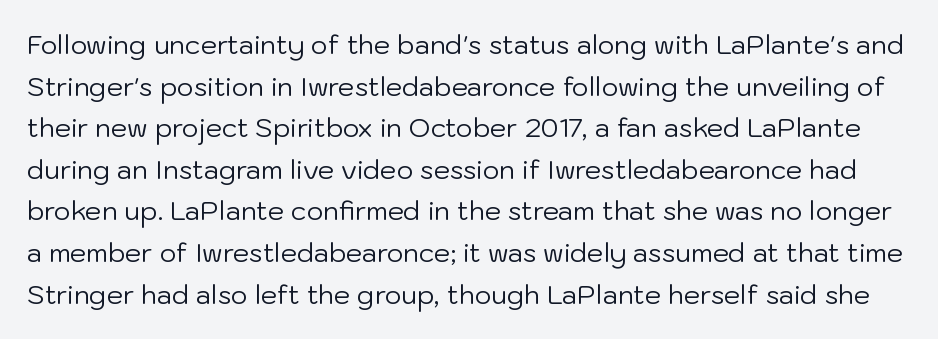
Q: Is the text bold? A: No.
Q: Is the text italic (slanted)? A: No, it is upright.
Q: Is the text underlined? A: No.
Q: Is the spacing between letters normal or unusually wide? A: Normal.
Q: Is the spacing between lines tight, normal or loose? A: Normal.
